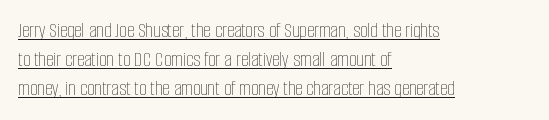
The image shows 21 px text type, upright; set left-aligned, normal line spacing (1.38x), normal letter spacing, underlined.
